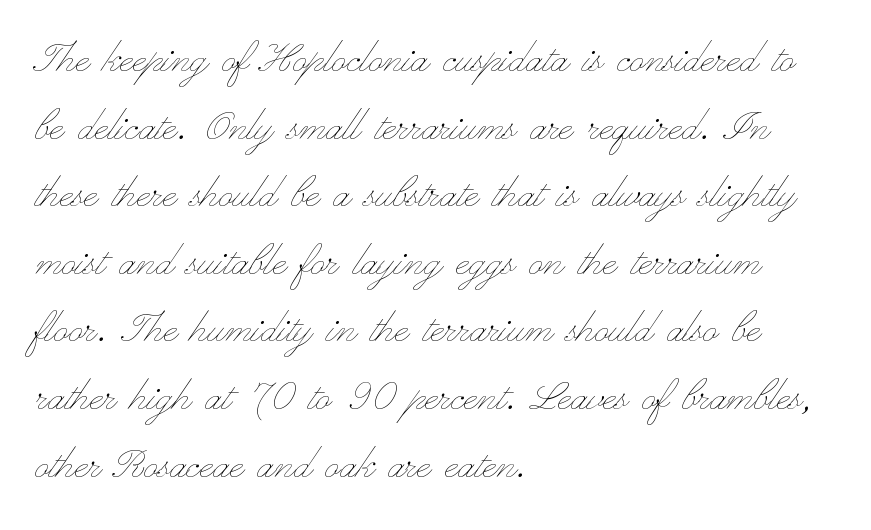
Q: Is the text bold? A: No.
Q: Is the text italic (slanted)? A: Yes.
Q: Is the text underlined? A: No.
Q: How is the paragraph aligned? A: Left-aligned.
Q: Is the spacing between letters normal or unusually wide? A: Normal.
Q: Is the spacing between lines tight, normal or loose? A: Normal.
Q: Width (condensed, normal, or wide)? A: Wide.
Q: Stroke contrast? A: Low.
Q: x-height? A: Small.
Q: Monospaced? A: No.
